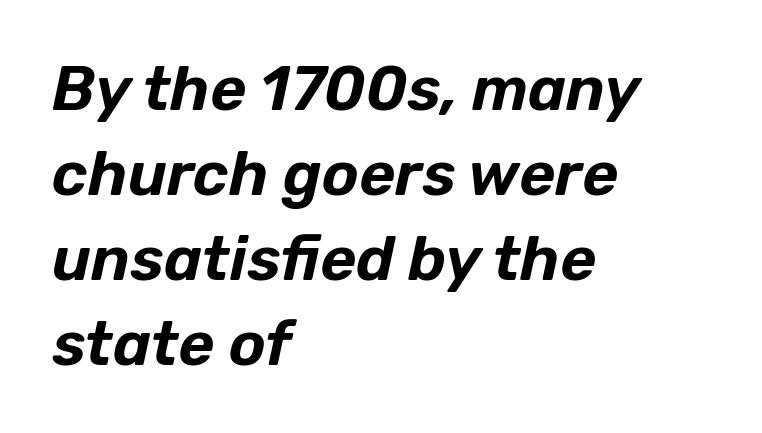
{"italic": "yes", "lean": "right", "slant_degrees": 12, "width": "normal", "stroke_contrast": "low", "x_height": "medium", "monospaced": "no", "underline": "no", "align": "left", "line_spacing": "normal", "line_spacing_ratio": 1.37, "letter_spacing": "normal", "letter_spacing_em": 0.0, "glyph_px": 62}
